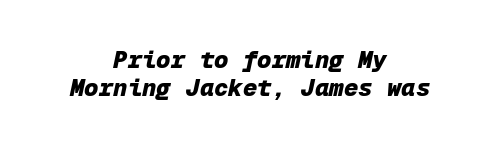
The image shows 24 px bold type, italic (leaning right); set centered, tight line spacing (1.15x), normal letter spacing, not underlined.
